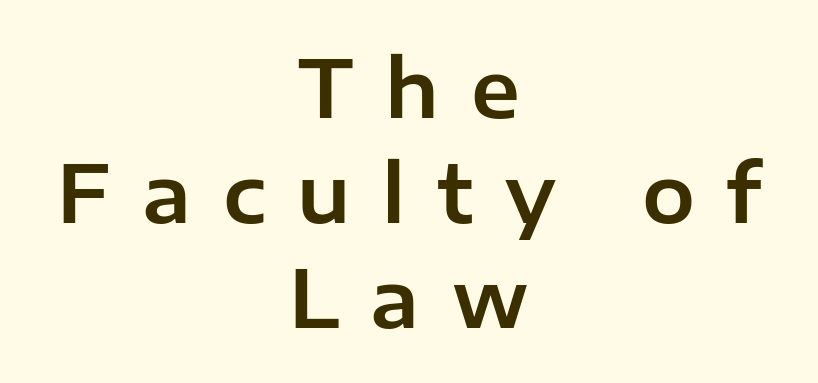
The image shows 79 px sans-serif type, upright; set centered, normal line spacing (1.33x), unusually wide letter spacing (+0.4 em), not underlined; low stroke contrast and a medium x-height.
